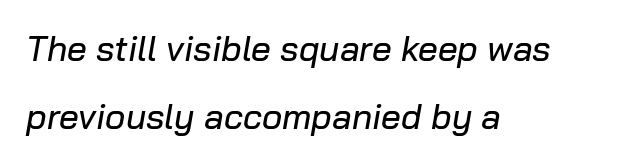
Which margin do the lines hug? The left one — the right edge is uneven. No extra tracking has been applied to these lines. A great deal of white space separates one row of letters from the next. Proportional: the letters do not fall into vertical columns. The axis of the letterforms is tilted away from vertical. A bare baseline throughout the passage.
